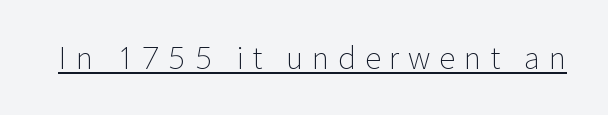
A typesetter would label this face a sans. Weight: regular or lighter. Glance below the letters and you will spot a drawn line. A typesetter would call this heavily tracked-out type.
